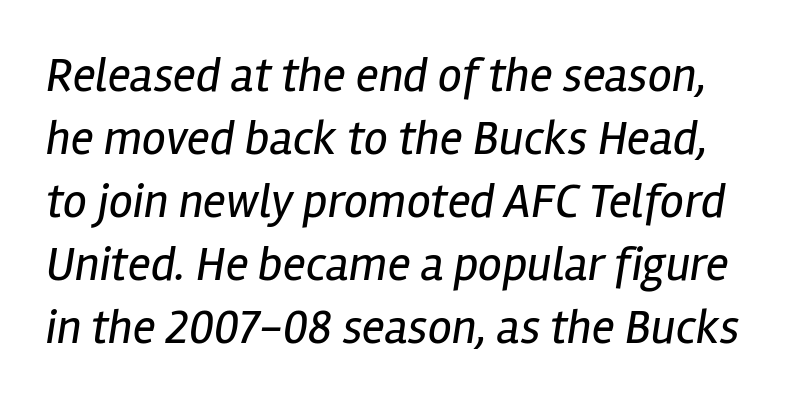
{"italic": "yes", "lean": "right", "slant_degrees": 12, "bold": "no", "weight": "regular", "width": "condensed", "stroke_contrast": "low", "x_height": "medium", "monospaced": "no", "underline": "no", "line_spacing": "normal", "line_spacing_ratio": 1.31, "letter_spacing": "normal", "letter_spacing_em": 0.0, "glyph_px": 48}
